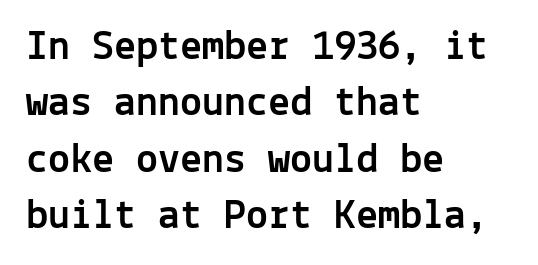
Leading: standard. Horizontal alignment here is leftward, the default for most running prose. Serif or sans? Sans — the stroke terminals are bare. Is this a fixed-width face? Yes — each glyph sits in an identical cell. Observe the ordinary spacing: letters are neighbours, not strangers. The area under the type is left untouched.
